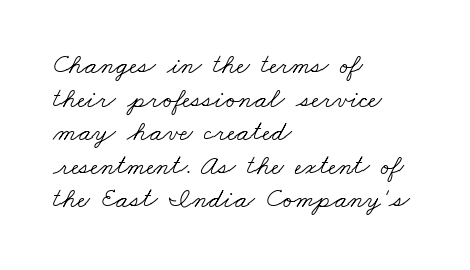
{"serif": "yes", "bold": "no", "weight": "light", "width": "wide", "stroke_contrast": "low", "x_height": "small", "monospaced": "no", "underline": "no", "align": "left", "line_spacing_ratio": 1.2, "letter_spacing": "normal", "letter_spacing_em": 0.0, "glyph_px": 28}
